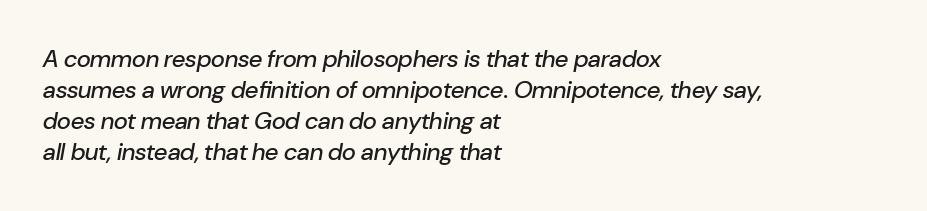
The image shows 24 px text type, italic (leaning right); set left-aligned, normal line spacing (1.29x), normal letter spacing, not underlined.
